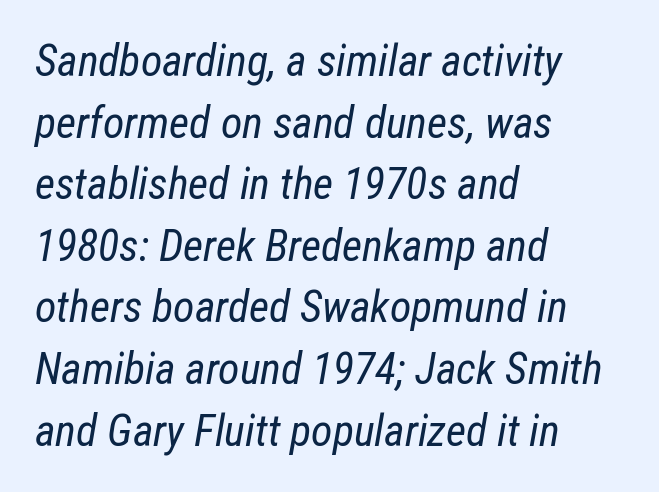
The image shows 44 px regular-weight, condensed type, italic (leaning right); set left-aligned, normal line spacing (1.4x), normal letter spacing, not underlined; low stroke contrast and a medium x-height.
